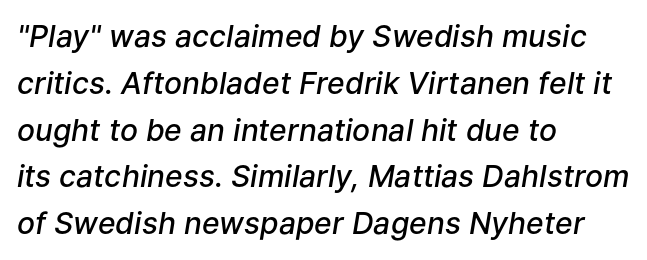
Anything drawn beneath the words? Only blank space. Its strokes are somewhat broadened, the hallmark of semibold type. No extra tracking has been applied to these lines. The passage shown is typed in a proportional face where columns would drift.
